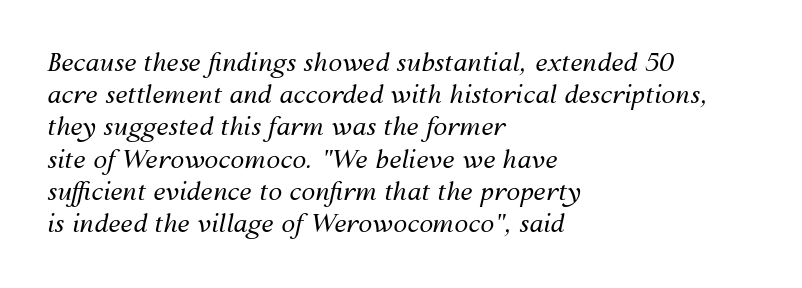
{"italic": "yes", "lean": "right", "slant_degrees": 12, "bold": "no", "underline": "no", "align": "left", "line_spacing": "normal", "line_spacing_ratio": 1.29, "letter_spacing": "normal", "letter_spacing_em": 0.0, "glyph_px": 25}
